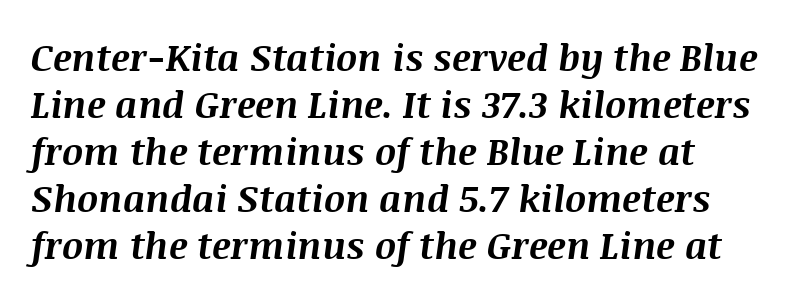
The image shows 37 px bold type, italic (leaning right); set normal line spacing (1.27x), normal letter spacing, not underlined; medium stroke contrast and a large x-height.
